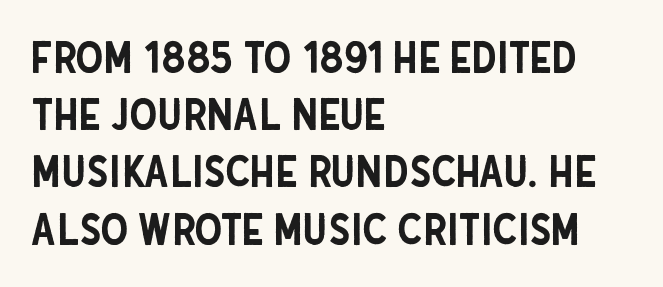
The image shows 44 px condensed sans-serif type, upright; set left-aligned, normal line spacing (1.3x), normal letter spacing, not underlined; low stroke contrast and a large x-height.
